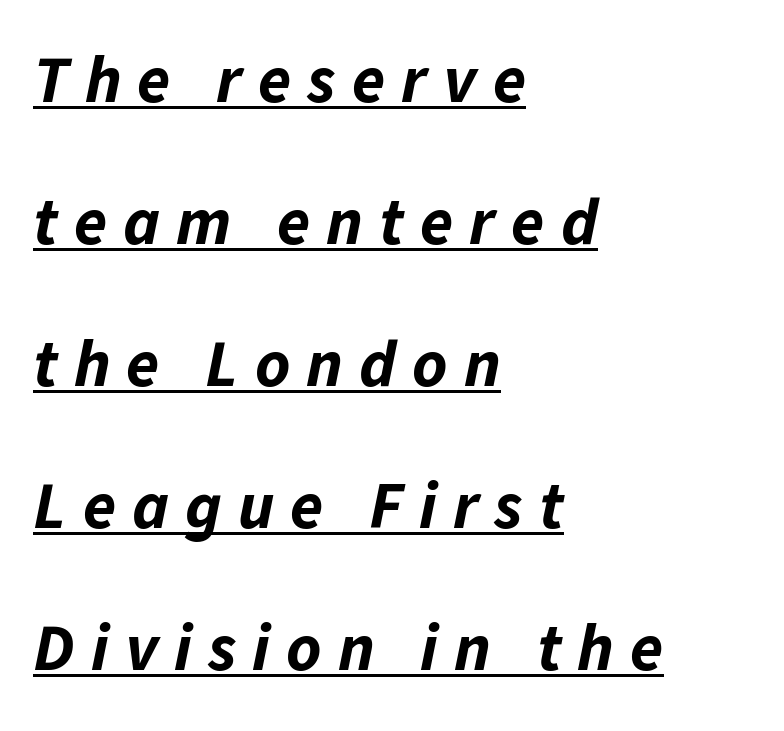
How heavy is the stroke? Heavy — this is a bold. The type is letterspaced generously, with wide tracking. Spacing verdict: proportional, widths tailored to each character. Beneath each row of characters lies a ruled line. Each new line begins a long way beneath the previous one.
